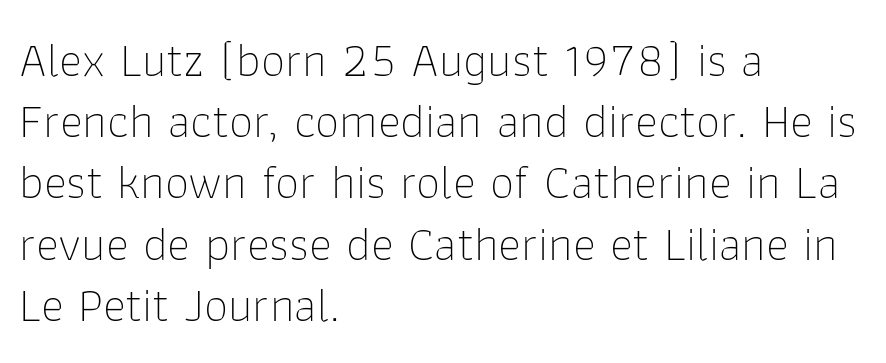
The image shows 49 px thin sans-serif type, upright; set left-aligned, normal line spacing (1.25x), normal letter spacing, not underlined; low stroke contrast and a medium x-height.
